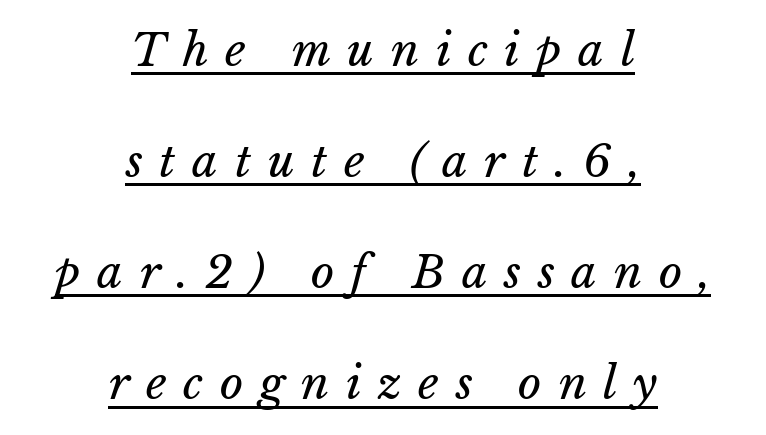
{"bold": "no", "weight": "regular", "width": "normal", "stroke_contrast": "low", "x_height": "medium", "monospaced": "no", "underline": "yes", "align": "center", "line_spacing": "loose", "line_spacing_ratio": 2.47, "letter_spacing": "wide", "letter_spacing_em": 0.37, "glyph_px": 45}
